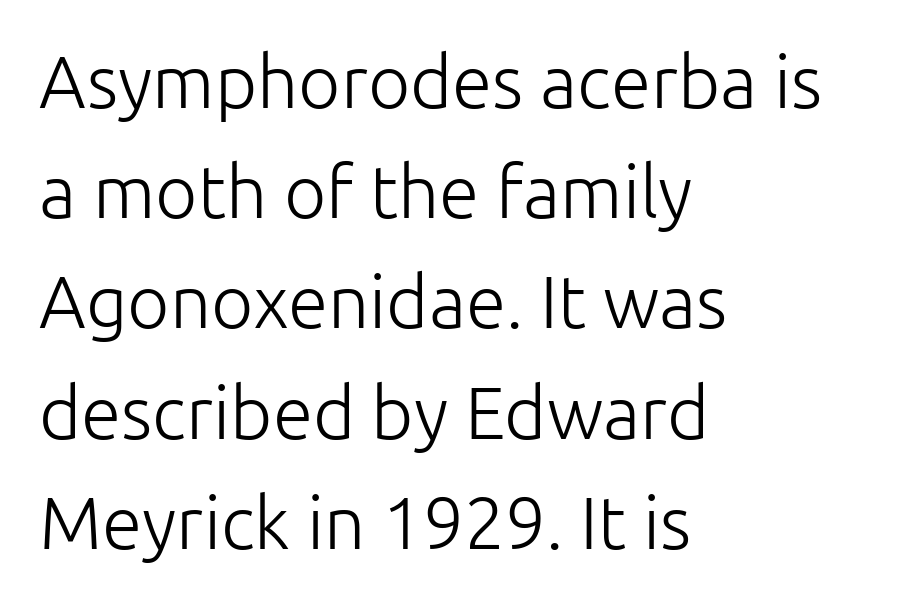
{"serif": "no", "italic": "no", "bold": "no", "weight": "light", "width": "normal", "stroke_contrast": "low", "x_height": "medium", "monospaced": "no", "underline": "no", "align": "left", "line_spacing": "normal", "line_spacing_ratio": 1.51, "letter_spacing": "normal", "letter_spacing_em": 0.0, "glyph_px": 73}
